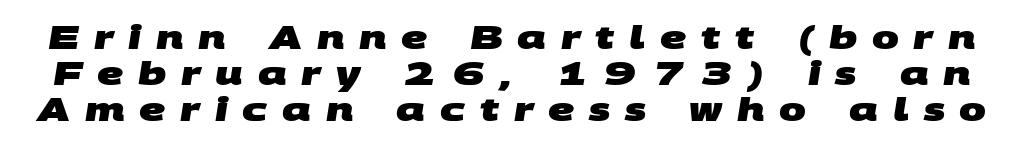
Beneath every word, the page is bare. Note the varied advance widths — an 'i' is clearly narrower than an 'm'. Typesetter's note: full bold, strokes at maximum text heaviness. The rendering uses a small line-height, squeezing the rows. This sample uses a sans-serif face. Compared with typical body copy, the letter spacing here is much looser.
